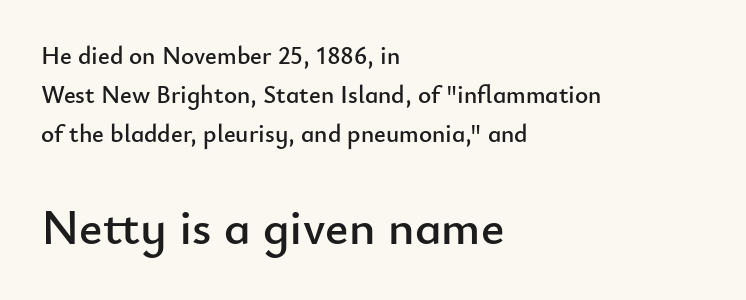
Scale increases going downward across the two blocks. Posture: vertical. The baseline area is clear. Left-aligned paragraph, ragged on the right.
